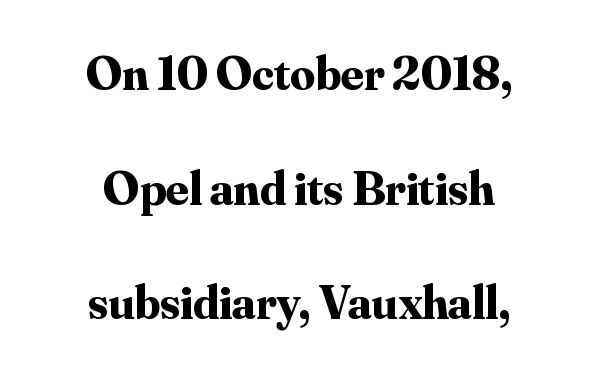
The image shows 49 px bold serif type, upright; set centered, loose line spacing (2.34x), normal letter spacing, not underlined; medium stroke contrast and a small x-height.
